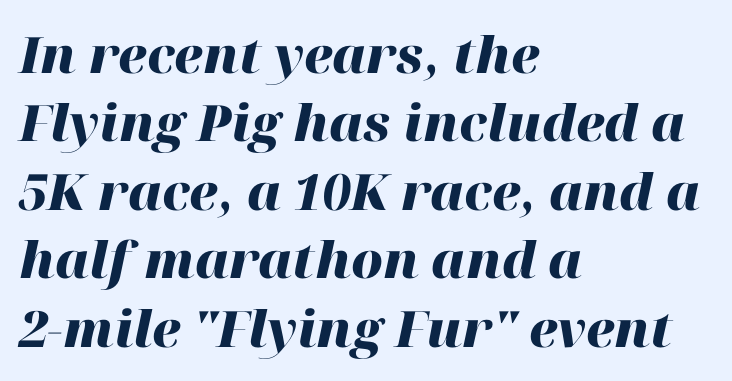
{"italic": "yes", "lean": "right", "slant_degrees": 12, "bold": "yes", "weight": "heavy", "width": "normal", "stroke_contrast": "high", "x_height": "medium", "monospaced": "no", "underline": "no", "align": "left", "line_spacing": "normal", "line_spacing_ratio": 1.37, "letter_spacing": "normal", "letter_spacing_em": 0.0, "glyph_px": 50}
